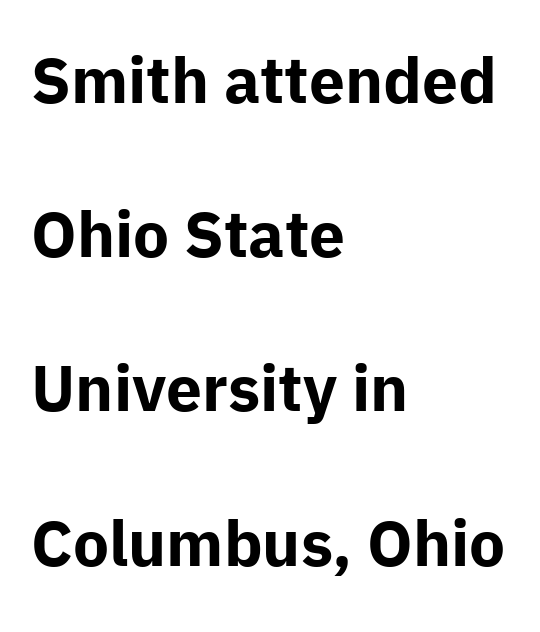
Q: Is the text bold? A: Yes.
Q: Is the text italic (slanted)? A: No, it is upright.
Q: Is the typeface a serif or a sans-serif typeface? A: Sans-serif.
Q: Is the text underlined? A: No.
Q: How is the paragraph aligned? A: Left-aligned.
Q: Is the spacing between letters normal or unusually wide? A: Normal.
Q: Is the spacing between lines tight, normal or loose? A: Loose.
Q: Width (condensed, normal, or wide)? A: Normal.
Q: Stroke contrast? A: Low.
Q: x-height? A: Medium.
Q: Monospaced? A: No.
